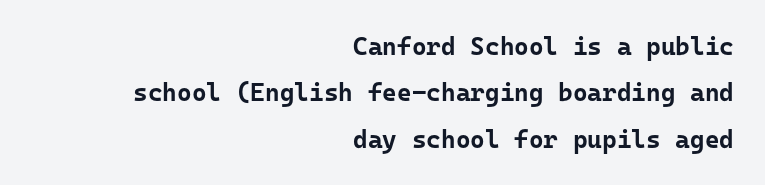
The image shows 25 px bold type, upright; set right-aligned, line spacing 1.86x, normal letter spacing, not underlined.
